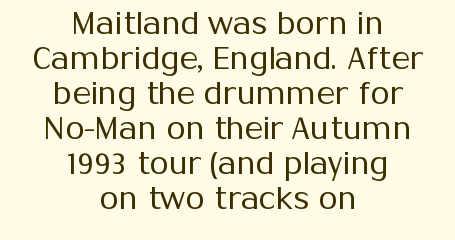
{"serif": "no", "italic": "no", "bold": "no", "weight": "regular", "width": "normal", "stroke_contrast": "medium", "x_height": "medium", "monospaced": "no", "underline": "no", "align": "center", "line_spacing": "tight", "line_spacing_ratio": 1.13, "letter_spacing": "normal", "letter_spacing_em": 0.0, "glyph_px": 31}
